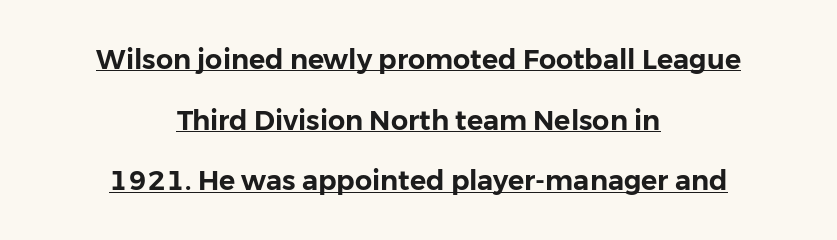
The image shows 27 px text type, upright; set centered, loose line spacing (2.25x), normal letter spacing, underlined.
